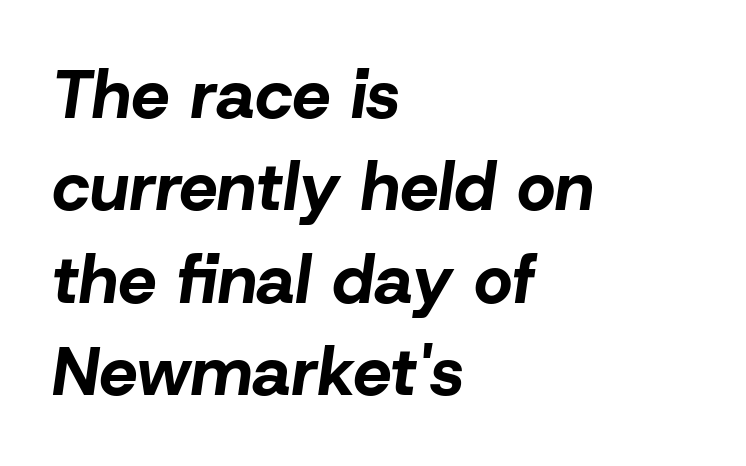
A typesetter would call this leading conventional body-copy spacing. The font's italic variant was chosen for this text. Proportional: the letters do not fall into vertical columns. The typesetter chose a ragged-right arrangement here.
